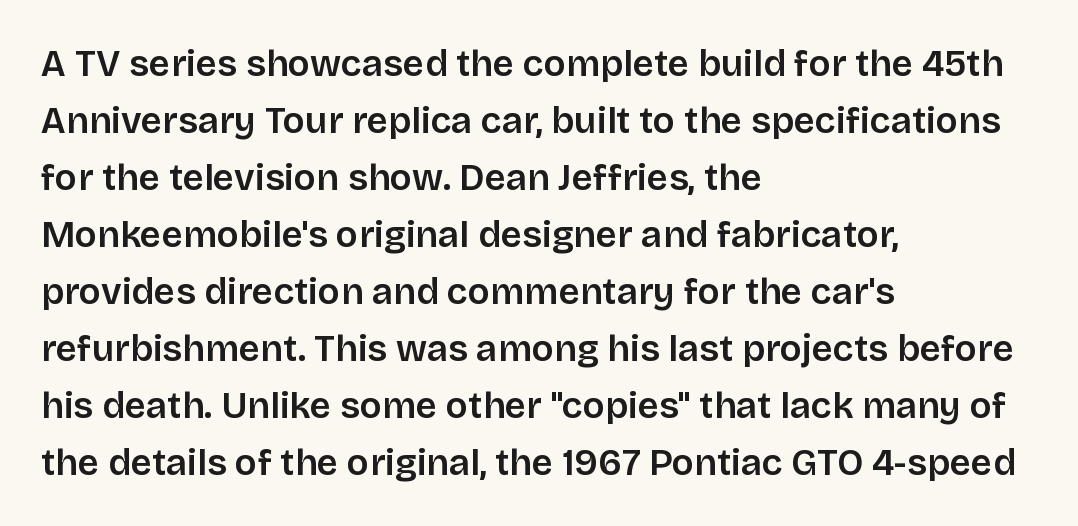
Stroke terminals: plain, sans-serif. Compared with a centered layout, this one pins lines to the left instead. Summary of vertical rhythm: regular, with standard interline spacing. Is this a fixed-width face? No — the glyphs have proportional, varying widths.
